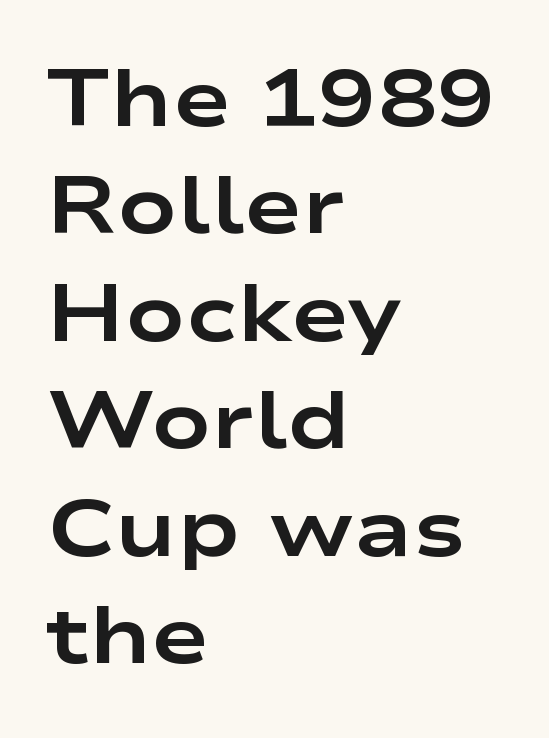
Q: Is the text bold? A: Yes.
Q: Is the text italic (slanted)? A: No, it is upright.
Q: Is the typeface a serif or a sans-serif typeface? A: Sans-serif.
Q: Is the text underlined? A: No.
Q: How is the paragraph aligned? A: Left-aligned.
Q: Is the spacing between letters normal or unusually wide? A: Normal.
Q: Is the spacing between lines tight, normal or loose? A: Normal.
Q: Width (condensed, normal, or wide)? A: Wide.
Q: Stroke contrast? A: Low.
Q: x-height? A: Medium.
Q: Monospaced? A: No.
